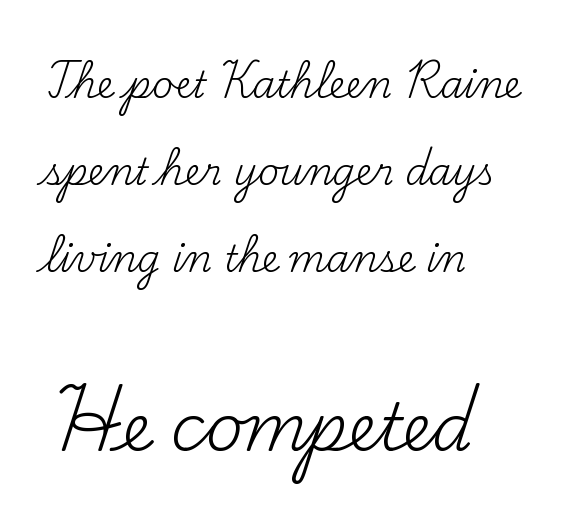
A clean baseline with only descenders dipping below it. Small tapered or slab feet sit at the stroke ends, so this counts as serif. Looks like regular typesetting: each glyph gets only the width it needs. The lower block of text is set noticeably larger than the block above it. The letters look calm and open, with moderate or lighter stems.
